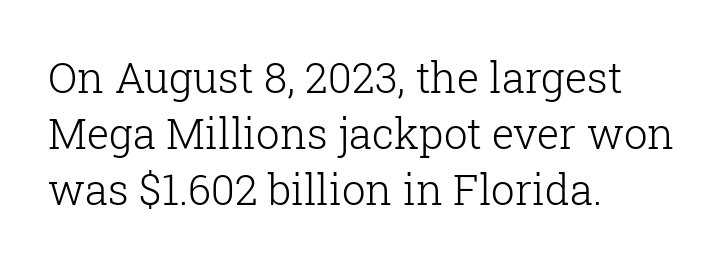
Q: Is the text bold? A: No.
Q: Is the text italic (slanted)? A: No, it is upright.
Q: Is the typeface a serif or a sans-serif typeface? A: Serif.
Q: Is the text underlined? A: No.
Q: How is the paragraph aligned? A: Left-aligned.
Q: Is the spacing between letters normal or unusually wide? A: Normal.
Q: Is the spacing between lines tight, normal or loose? A: Normal.
Q: Width (condensed, normal, or wide)? A: Normal.
Q: Stroke contrast? A: Low.
Q: x-height? A: Medium.
Q: Monospaced? A: No.
